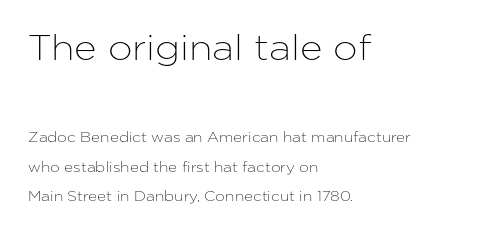
This rendering uses left alignment, leaving the right contour irregular. These lines are composed in type without serifs. The line texture is even and compact thanks to regular tracking. Typesetter's note — upper block bumped up in size, lower block left smaller.
